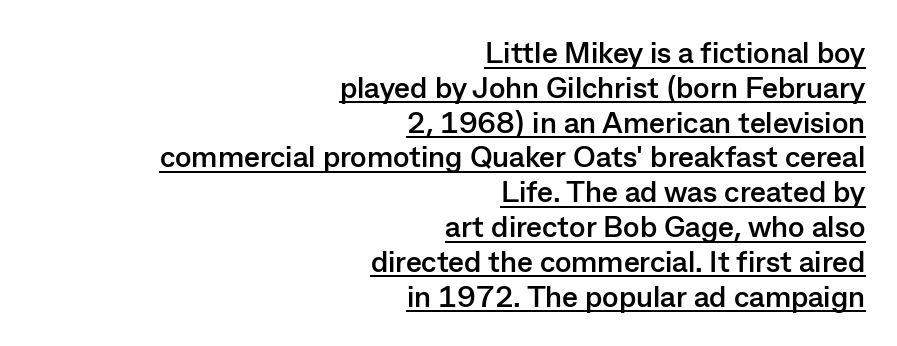
Rendered with straight, roman letterforms. These lines keep a tight, regular rhythm from letter to letter. This sample is right-justified, so line beginnings fall wherever the words allow. Stroke thickness is high; the sample reads as a true bold. Classification — sans serif.
